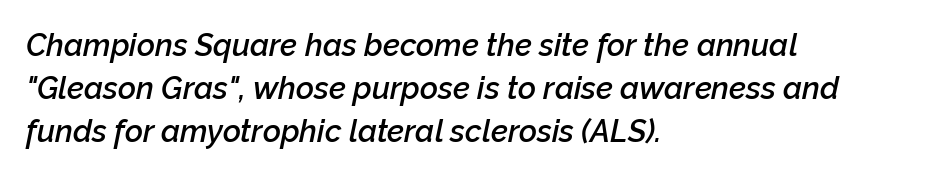
The image shows 31 px semibold type, italic (leaning right); set left-aligned, normal line spacing (1.38x), normal letter spacing, not underlined; low stroke contrast and a medium x-height.
